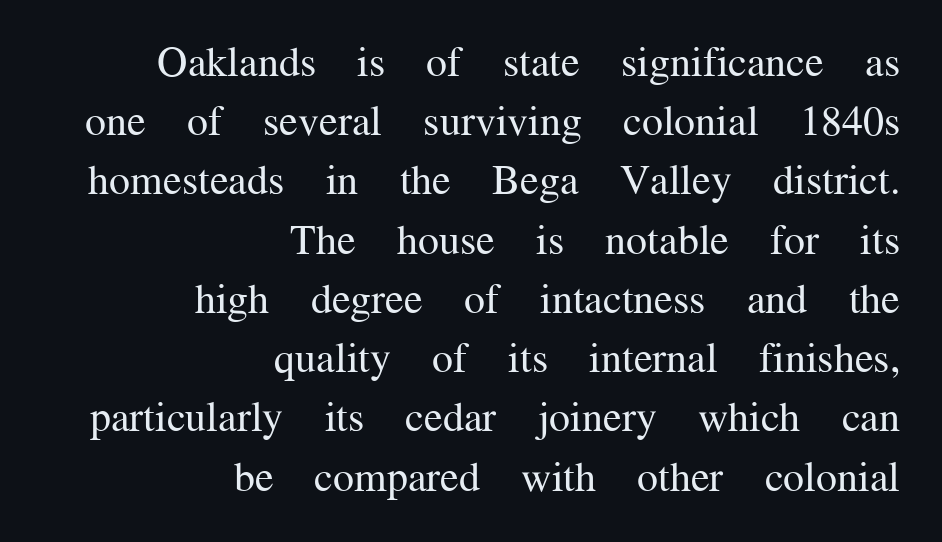
Q: Is the text bold? A: No.
Q: Is the text italic (slanted)? A: No, it is upright.
Q: Is the typeface a serif or a sans-serif typeface? A: Serif.
Q: Is the text underlined? A: No.
Q: How is the paragraph aligned? A: Right-aligned.
Q: Is the spacing between letters normal or unusually wide? A: Normal.
Q: Is the spacing between lines tight, normal or loose? A: Normal.
Q: Width (condensed, normal, or wide)? A: Normal.
Q: Stroke contrast? A: Medium.
Q: x-height? A: Medium.
Q: Monospaced? A: No.
